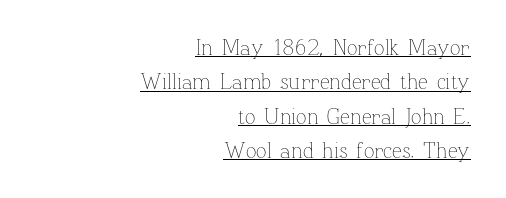
{"italic": "no", "bold": "no", "underline": "yes", "align": "right", "line_spacing": "normal", "line_spacing_ratio": 1.56, "letter_spacing": "normal", "letter_spacing_em": 0.0, "glyph_px": 22}
